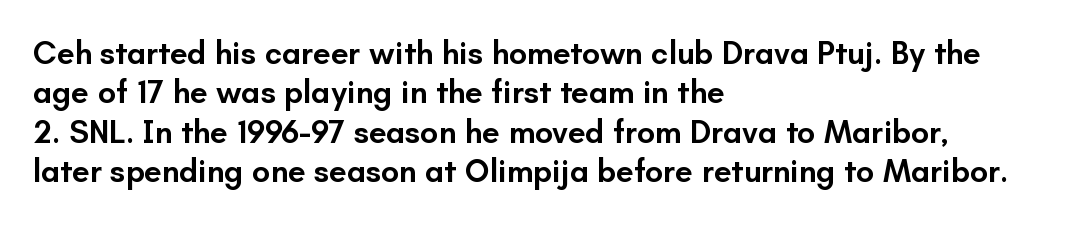
All the whitespace from short lines collects on the right. Are there feet on the stems? There aren't — it's a sans. Beneath every word, the page is bare. You could call the tracking neutral — neither tight nor loose.
